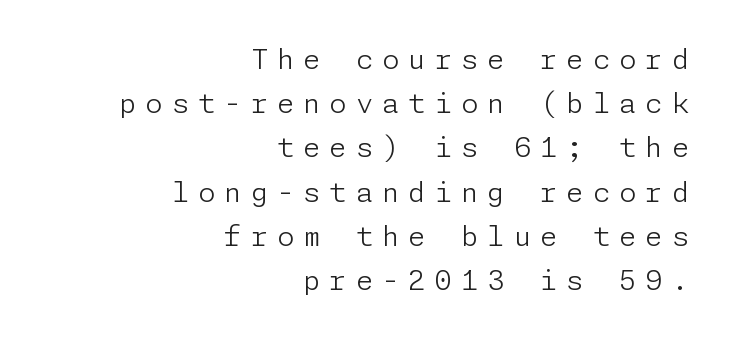
Q: Is the text bold? A: No.
Q: Is the text italic (slanted)? A: No, it is upright.
Q: Is the typeface a serif or a sans-serif typeface? A: Sans-serif.
Q: Is the text underlined? A: No.
Q: How is the paragraph aligned? A: Right-aligned.
Q: Is the spacing between letters normal or unusually wide? A: Unusually wide.
Q: Is the spacing between lines tight, normal or loose? A: Normal.
Q: Width (condensed, normal, or wide)? A: Normal.
Q: Stroke contrast? A: Low.
Q: x-height? A: Medium.
